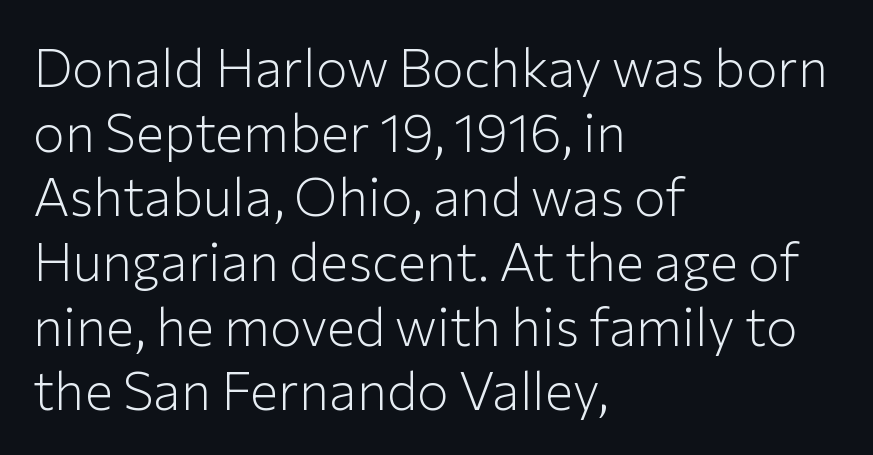
You could call the tracking neutral — neither tight nor loose. Type without underlining. Is the type heavy? It reads as light-to-regular instead. Visually the block forms a straight wall on the left and a jagged coastline on the right. Grotesque or geometric, the face here clearly has no serifs.
